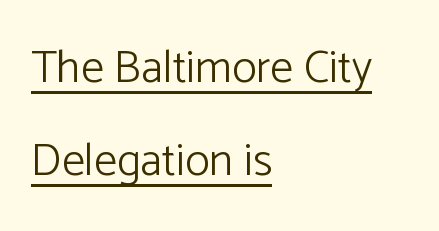
Tracking value appears to be zero — textbook default spacing. These lines are rendered in a variable-pitch font. The passage shown stacks its lines with a broad gap. The rendering shows plain stroke endings on the letterforms — a sans-serif design. The specimen includes a rule beneath the text block's lines. The strokes are not fattened; the text isn't bold.
